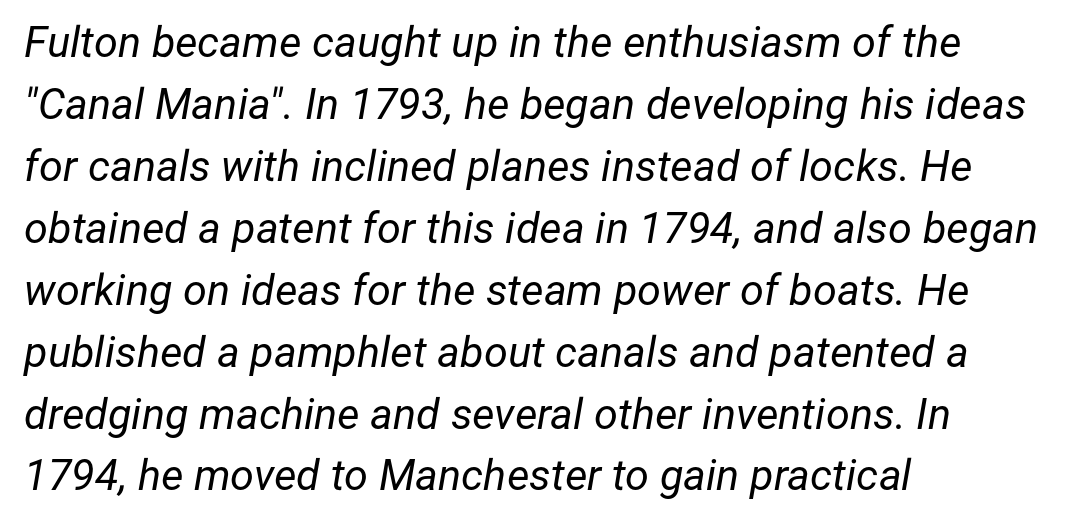
The image shows 43 px regular-weight type, italic (leaning right); set left-aligned, normal line spacing (1.44x), normal letter spacing, not underlined; low stroke contrast and a medium x-height.
